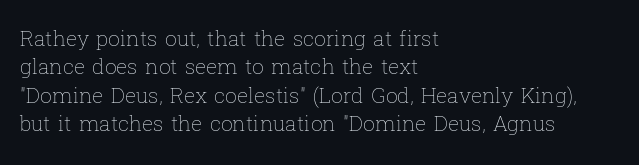
{"italic": "no", "bold": "no", "underline": "no", "align": "left", "line_spacing": "normal", "line_spacing_ratio": 1.35, "letter_spacing": "normal", "letter_spacing_em": 0.0, "glyph_px": 21}
